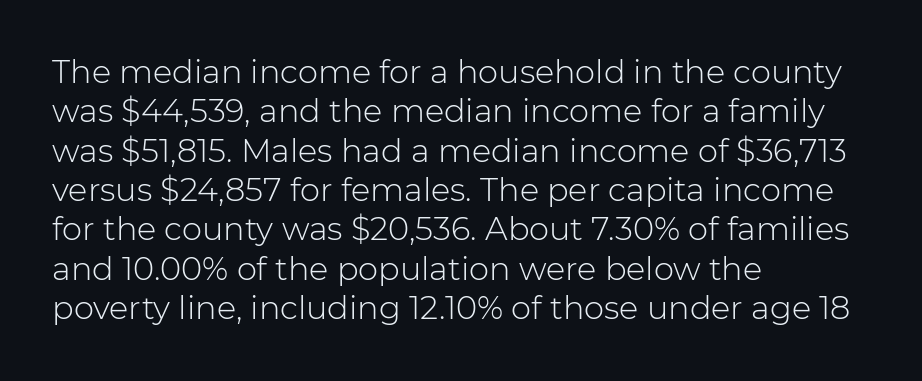
{"serif": "no", "italic": "no", "bold": "no", "weight": "light", "width": "normal", "stroke_contrast": "low", "x_height": "medium", "monospaced": "no", "underline": "no", "align": "left", "line_spacing_ratio": 1.23, "letter_spacing": "normal", "letter_spacing_em": 0.0, "glyph_px": 32}
